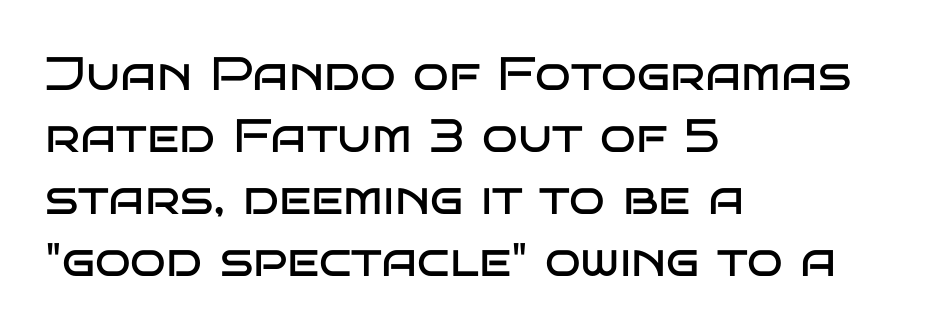
{"serif": "no", "italic": "no", "bold": "no", "weight": "regular", "width": "wide", "stroke_contrast": "low", "x_height": "large", "monospaced": "no", "underline": "no", "align": "left", "line_spacing": "normal", "line_spacing_ratio": 1.32, "letter_spacing": "normal", "letter_spacing_em": 0.0, "glyph_px": 47}
